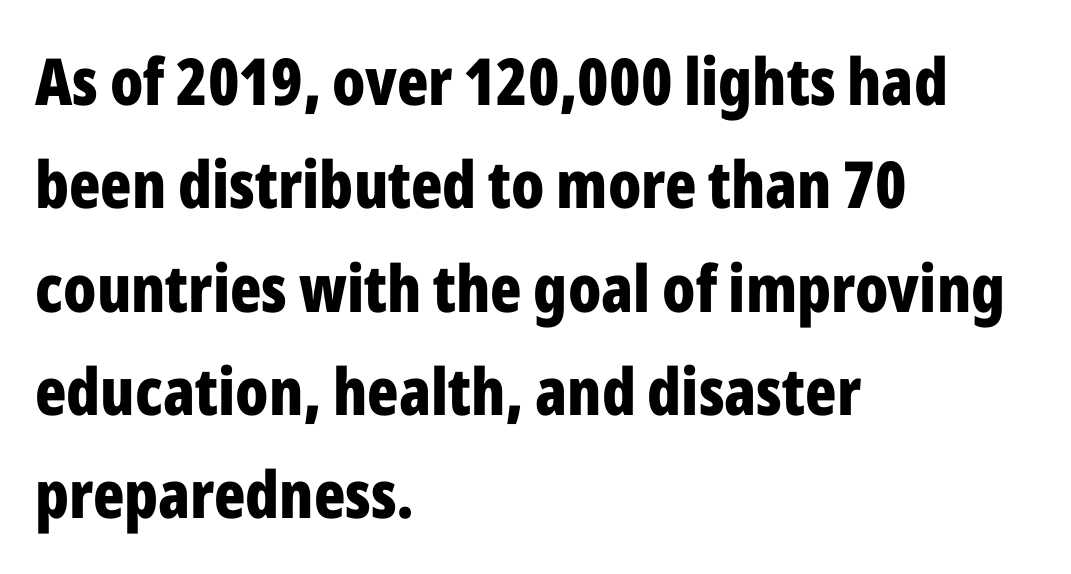
Check where the strokes stop: nothing finishes them off — pure sans. The baseline area is clear. Characters follow at the spacing the type designer built in. The specimen reads as upright at a glance. Summary of vertical rhythm: regular, with standard interline spacing. If you drew a ruler down the left edge, every line would touch it.
